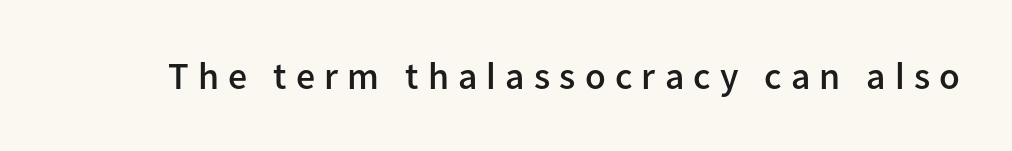
The image shows 38 px semibold sans-serif type, upright; set unusually wide letter spacing (+0.24 em), not underlined; low stroke contrast and a medium x-height.
